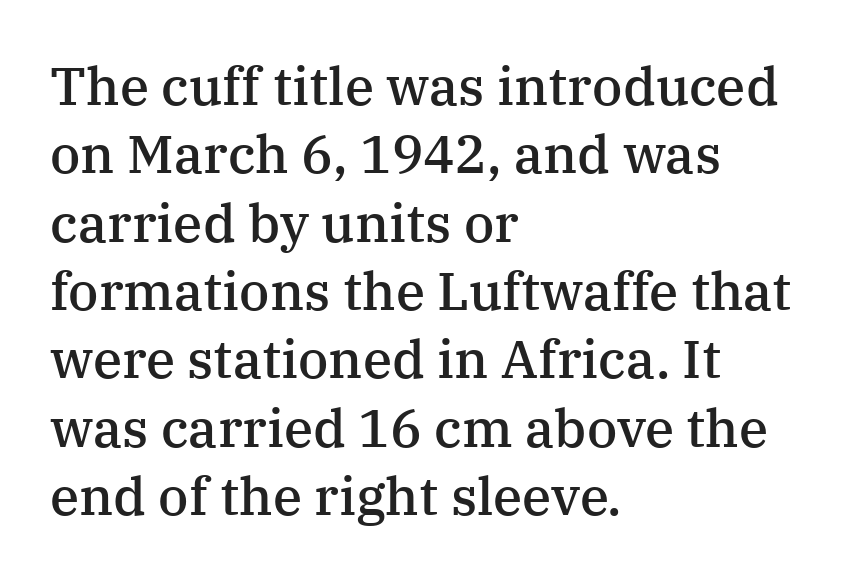
The type family on display is of the serif kind. Clear beneath every line of the passage. On the weight axis this lands at semibold, roughly 600. Looks like regular typesetting: each glyph gets only the width it needs. The axis of the letterforms is exactly vertical. The letters sit at their default tracking, neither squeezed nor spread.
